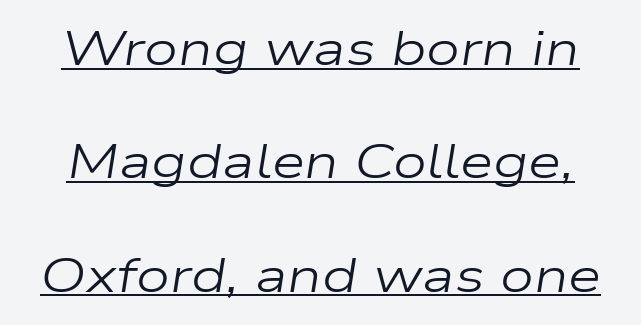
Q: Is the text bold? A: No.
Q: Is the text italic (slanted)? A: Yes, it leans right by about 9 degrees.
Q: Is the text underlined? A: Yes.
Q: Is the spacing between letters normal or unusually wide? A: Normal.
Q: Is the spacing between lines tight, normal or loose? A: Loose.
Q: Width (condensed, normal, or wide)? A: Wide.
Q: Stroke contrast? A: Low.
Q: x-height? A: Medium.
Q: Monospaced? A: No.
